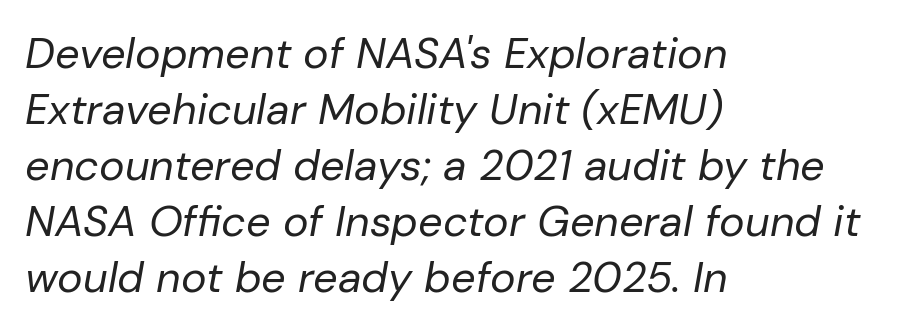
{"italic": "yes", "lean": "right", "slant_degrees": 10, "bold": "no", "weight": "regular", "width": "normal", "stroke_contrast": "low", "x_height": "medium", "monospaced": "no", "underline": "no", "align": "left", "line_spacing": "normal", "line_spacing_ratio": 1.3, "letter_spacing": "normal", "letter_spacing_em": 0.0, "glyph_px": 43}
